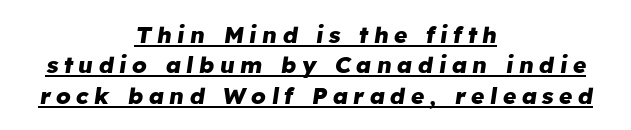
{"italic": "yes", "lean": "right", "slant_degrees": 8, "bold": "yes", "underline": "yes", "align": "center", "line_spacing": "normal", "line_spacing_ratio": 1.32, "letter_spacing": "wide", "letter_spacing_em": 0.23, "glyph_px": 23}
